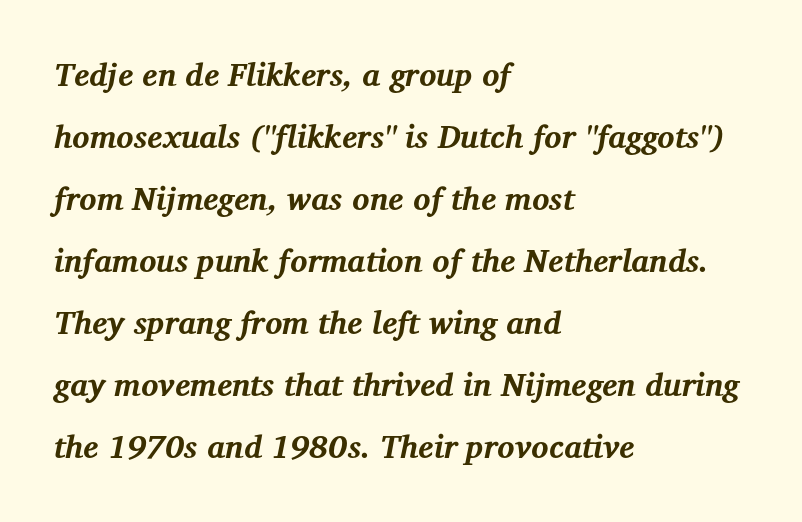
{"serif": "yes", "italic": "yes", "lean": "right", "slant_degrees": 12, "bold": "yes", "weight": "bold", "width": "normal", "stroke_contrast": "medium", "x_height": "medium", "monospaced": "no", "underline": "no", "align": "left", "line_spacing": "loose", "line_spacing_ratio": 1.94, "letter_spacing": "normal", "letter_spacing_em": 0.0, "glyph_px": 32}
